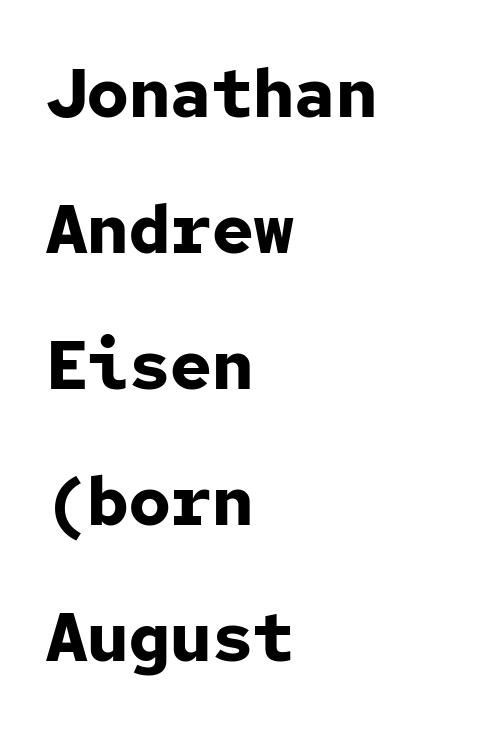
Q: Is the text bold? A: Yes.
Q: Is the text italic (slanted)? A: No, it is upright.
Q: Is the typeface a serif or a sans-serif typeface? A: Sans-serif.
Q: Is the text underlined? A: No.
Q: How is the paragraph aligned? A: Left-aligned.
Q: Is the spacing between letters normal or unusually wide? A: Normal.
Q: Is the spacing between lines tight, normal or loose? A: Loose.
Q: Width (condensed, normal, or wide)? A: Normal.
Q: Stroke contrast? A: Low.
Q: x-height? A: Medium.
Q: Monospaced? A: Yes.
